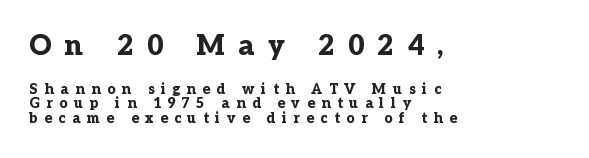
The typeface chosen for these lines features serifs. Inter-character spacing is expanded well beyond the font's built-in metrics. Plain, unruled lines of type. Heavy-handed strokes throughout: this text is bold. A student would notice the top passage is typeset larger than what follows. The rendering uses natural spacing where letterforms have individual widths.
